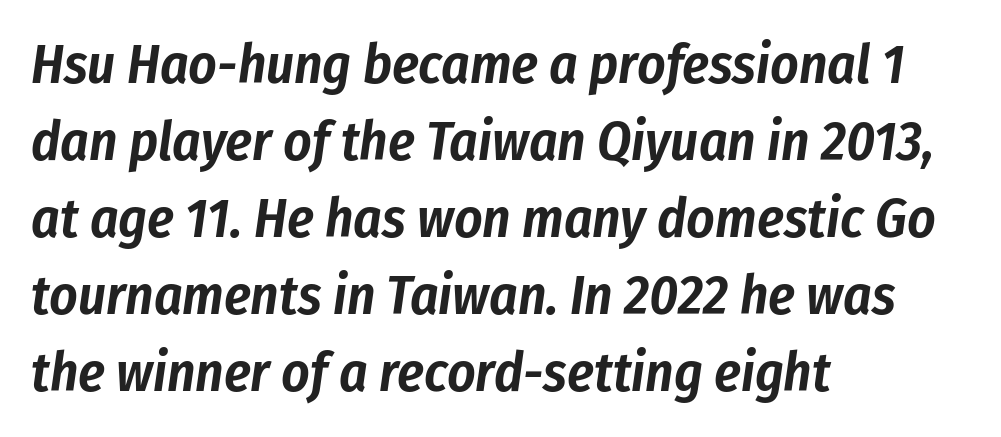
The image shows 55 px condensed type, italic (leaning right); set left-aligned, normal line spacing (1.4x), normal letter spacing, not underlined; low stroke contrast and a medium x-height.
